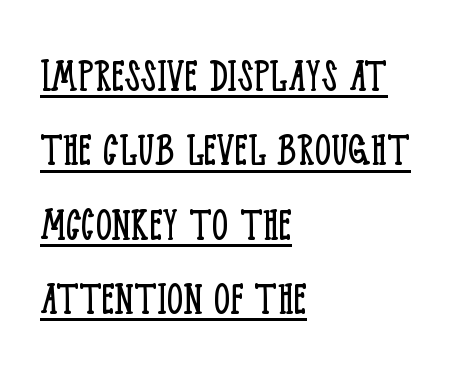
{"serif": "yes", "italic": "no", "bold": "no", "weight": "light", "width": "condensed", "stroke_contrast": "low", "x_height": "large", "monospaced": "no", "underline": "yes", "align": "left", "line_spacing": "normal", "line_spacing_ratio": 1.46, "letter_spacing": "normal", "letter_spacing_em": 0.0, "glyph_px": 51}
